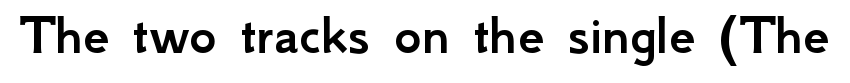
Q: Is the text italic (slanted)? A: No, it is upright.
Q: Is the typeface a serif or a sans-serif typeface? A: Sans-serif.
Q: Is the text underlined? A: No.
Q: Is the spacing between letters normal or unusually wide? A: Normal.
Q: Width (condensed, normal, or wide)? A: Normal.
Q: Stroke contrast? A: Low.
Q: x-height? A: Small.
Q: Monospaced? A: No.
